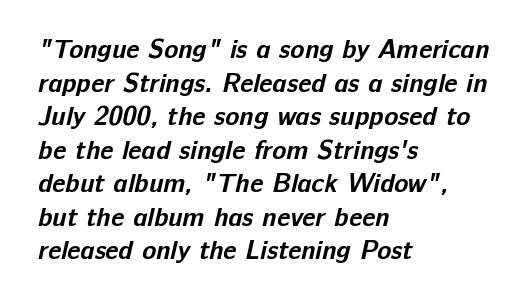
The image shows 26 px bold type; set left-aligned, normal line spacing (1.29x), normal letter spacing, not underlined.
